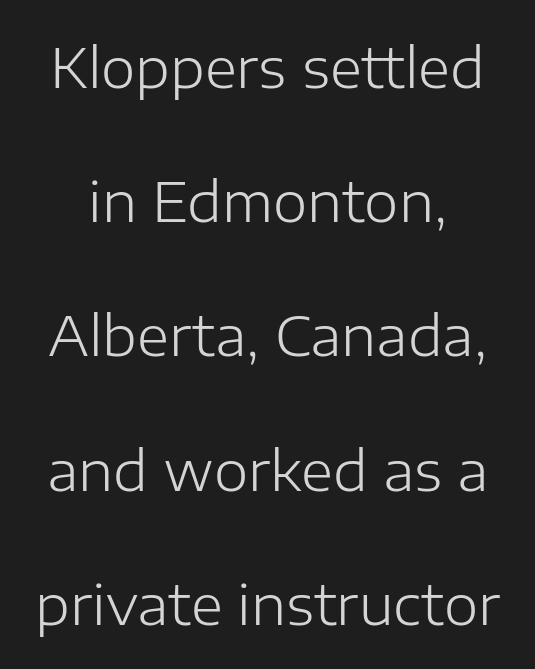
Q: Is the text bold? A: No.
Q: Is the text italic (slanted)? A: No, it is upright.
Q: Is the typeface a serif or a sans-serif typeface? A: Sans-serif.
Q: Is the text underlined? A: No.
Q: Is the spacing between letters normal or unusually wide? A: Normal.
Q: Is the spacing between lines tight, normal or loose? A: Loose.
Q: Width (condensed, normal, or wide)? A: Normal.
Q: Stroke contrast? A: Low.
Q: x-height? A: Medium.
Q: Monospaced? A: No.
